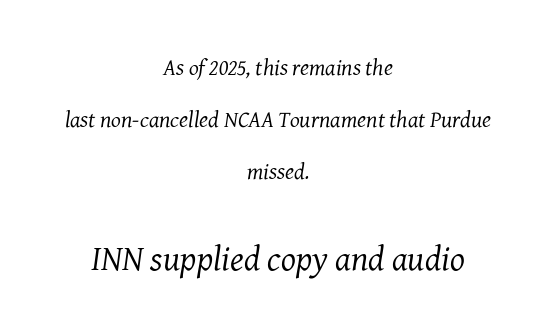
{"serif": "yes", "italic": "yes", "lean": "right", "slant_degrees": 7, "bold": "no", "weight": "regular", "width": "normal", "stroke_contrast": "medium", "x_height": "medium", "monospaced": "no", "underline": "no", "align": "center", "line_spacing": "loose", "line_spacing_ratio": 2.26, "letter_spacing": "normal", "letter_spacing_em": 0.0, "larger_block": "second", "size_ratio": 1.52, "glyph_px": 35}
